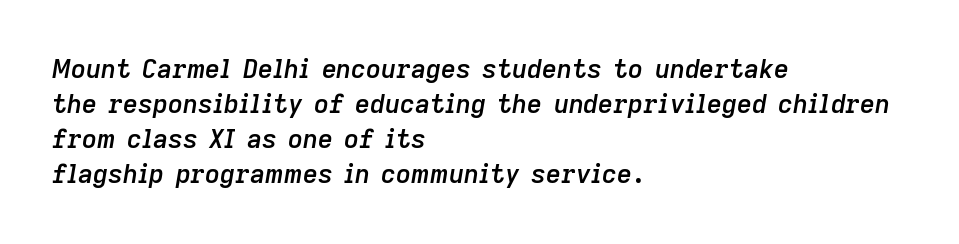
{"italic": "yes", "lean": "right", "slant_degrees": 9, "bold": "semi", "underline": "no", "align": "left", "line_spacing": "normal", "line_spacing_ratio": 1.35, "letter_spacing": "normal", "letter_spacing_em": 0.0, "glyph_px": 26}
